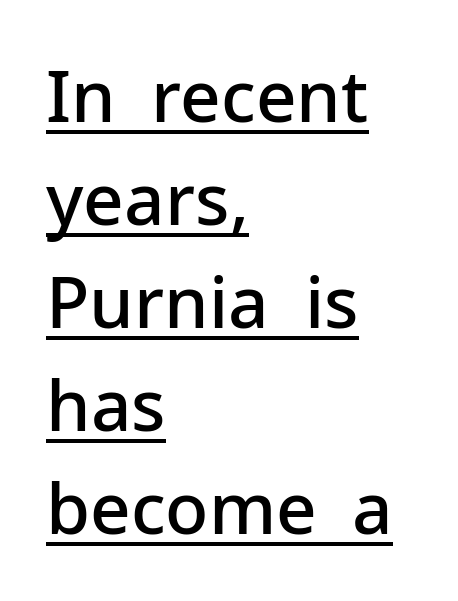
{"serif": "no", "italic": "no", "bold": "semi", "weight": "semibold", "width": "normal", "stroke_contrast": "low", "x_height": "medium", "monospaced": "no", "underline": "yes", "align": "left", "line_spacing": "normal", "line_spacing_ratio": 1.45, "letter_spacing": "normal", "letter_spacing_em": 0.0, "glyph_px": 71}
